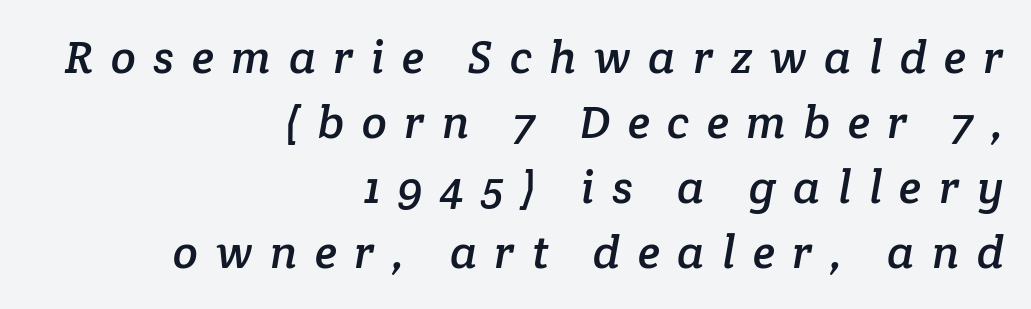
The image shows 46 px serif type; set right-aligned, normal line spacing (1.41x), unusually wide letter spacing (+0.38 em), not underlined; low stroke contrast and a medium x-height.
